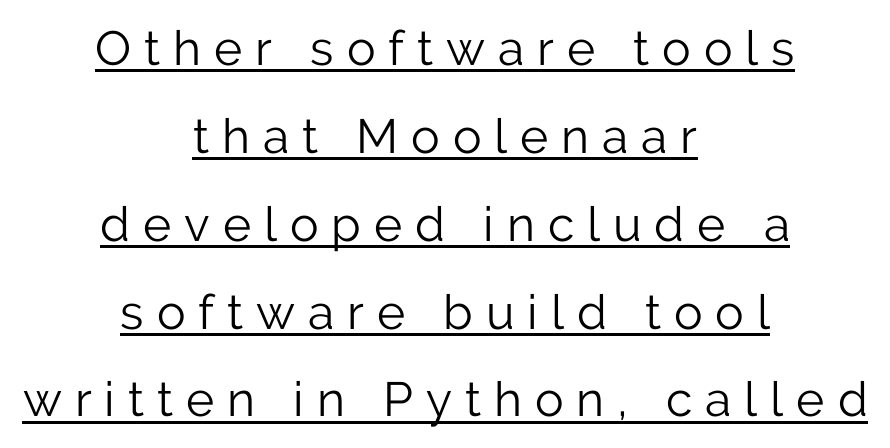
The rendering shows plain stroke endings on the letterforms — a sans-serif design. In designer terms, the underline attribute is active on this setting. Tracking here is generous; glyphs stand well apart from one another. Style check: upright.
